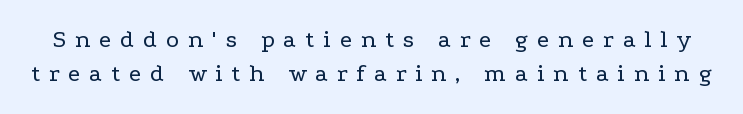
Here the glyphs are tracked loosely, breaking word shapes into spaced letters. The letters stand upright; this is a roman face. The letters look calm and open, with moderate or lighter stems. Normally led — the rows are evenly, conventionally spaced. Descenders hang freely into open space.
